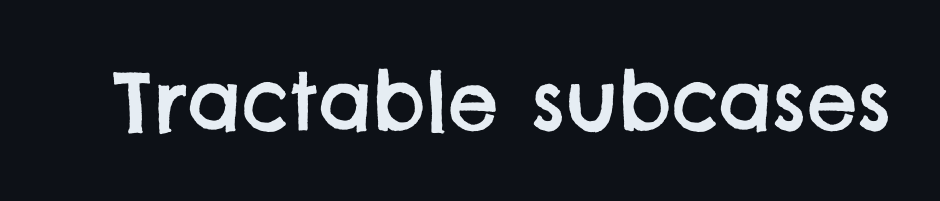
The image shows 80 px sans-serif type; set normal letter spacing, not underlined; low stroke contrast and a large x-height.
